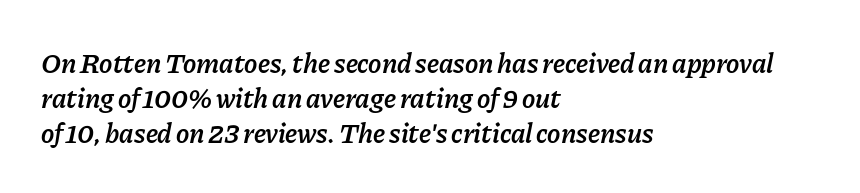
Q: Is the text bold? A: Semi-bold.
Q: Is the text italic (slanted)? A: Yes, it leans right by about 11 degrees.
Q: Is the text underlined? A: No.
Q: How is the paragraph aligned? A: Left-aligned.
Q: Is the spacing between letters normal or unusually wide? A: Normal.
Q: Is the spacing between lines tight, normal or loose? A: Normal.
Q: Width (condensed, normal, or wide)? A: Normal.
Q: Stroke contrast? A: Low.
Q: x-height? A: Medium.
Q: Monospaced? A: No.
